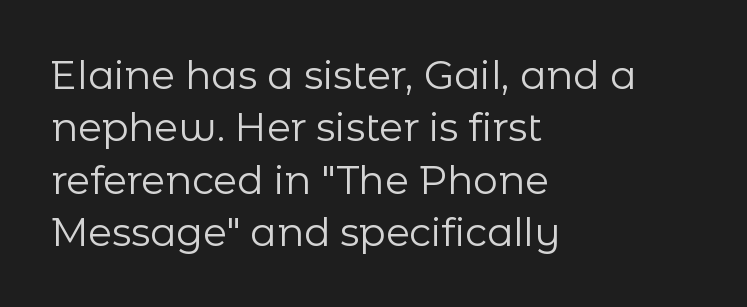
Q: Is the text bold? A: No.
Q: Is the text italic (slanted)? A: No, it is upright.
Q: Is the typeface a serif or a sans-serif typeface? A: Sans-serif.
Q: Is the text underlined? A: No.
Q: How is the paragraph aligned? A: Left-aligned.
Q: Is the spacing between letters normal or unusually wide? A: Normal.
Q: Is the spacing between lines tight, normal or loose? A: Normal.
Q: Width (condensed, normal, or wide)? A: Normal.
Q: Stroke contrast? A: Low.
Q: x-height? A: Medium.
Q: Monospaced? A: No.
